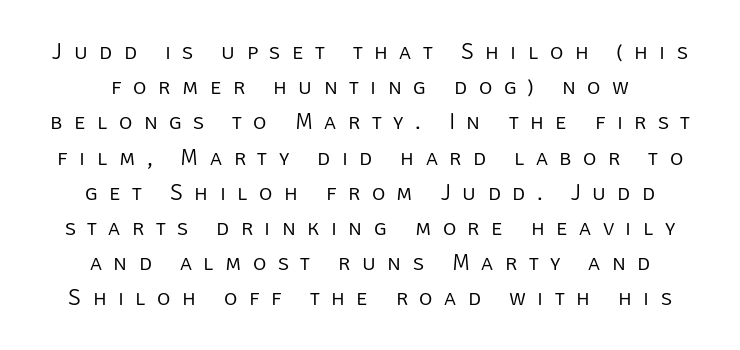
{"italic": "no", "bold": "no", "underline": "no", "align": "center", "line_spacing": "normal", "line_spacing_ratio": 1.53, "letter_spacing": "wide", "letter_spacing_em": 0.5, "glyph_px": 23}
